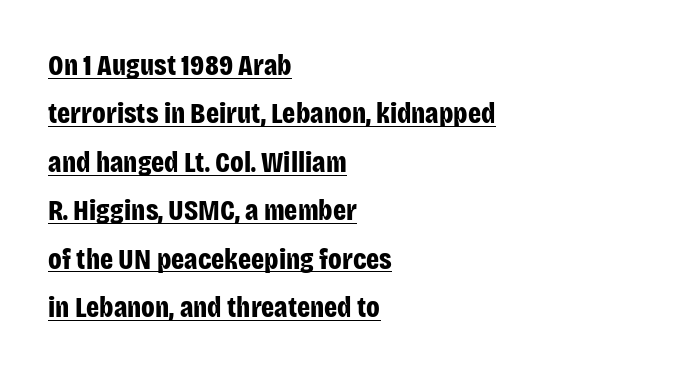
{"serif": "no", "italic": "no", "bold": "yes", "weight": "bold", "width": "condensed", "stroke_contrast": "low", "x_height": "large", "monospaced": "no", "underline": "yes", "align": "left", "line_spacing": "normal", "line_spacing_ratio": 1.67, "letter_spacing": "normal", "letter_spacing_em": 0.0, "glyph_px": 29}
